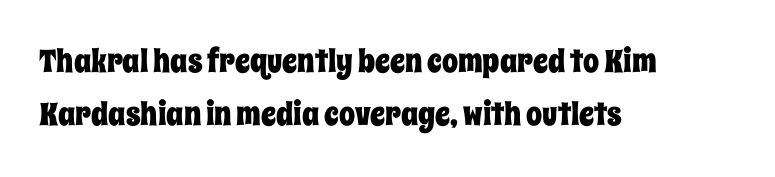
A bare baseline throughout the passage. Notice how the stems are strictly vertical — no italics here. Compared with typical paragraphs, the rows here are spaced about the same. The tracking reads as untouched default to a designer's eye. Does the copy run flush right? No — it runs flush left. Proportional: the letters do not fall into vertical columns.
